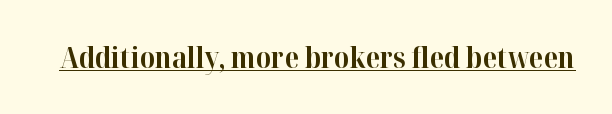
{"serif": "yes", "italic": "no", "bold": "yes", "weight": "bold", "width": "normal", "stroke_contrast": "high", "x_height": "medium", "monospaced": "no", "underline": "yes", "letter_spacing": "normal", "letter_spacing_em": 0.0, "glyph_px": 29}
